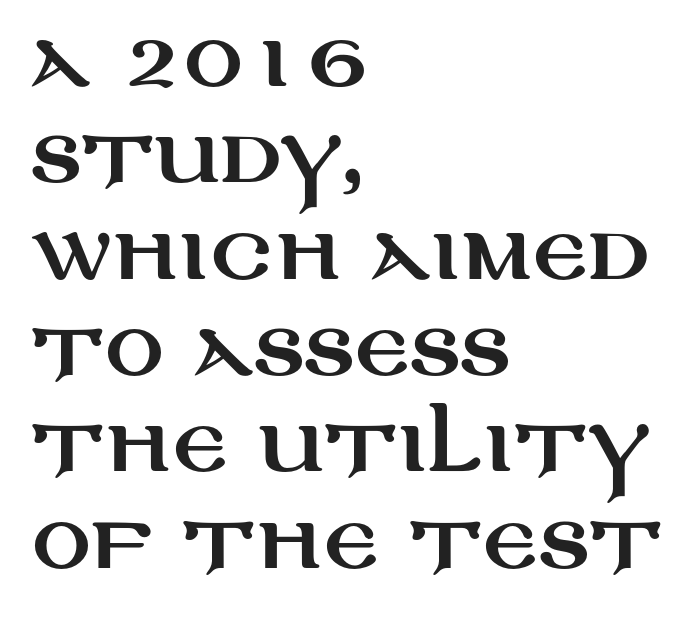
Character widths vary here, with narrow letters taking less room than wide ones. The line-height multiplier appears to be the usual default. The lettering holds an erect, upright posture throughout. If you drew a ruler down the left edge, every line would touch it. Underlining? Definitely not there. The type family on display is of the sans-serif kind.
